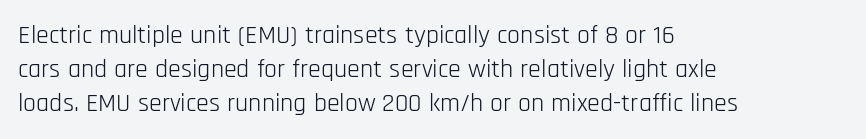
{"italic": "no", "bold": "no", "underline": "no", "align": "left", "line_spacing": "normal", "line_spacing_ratio": 1.31, "letter_spacing": "normal", "letter_spacing_em": 0.0, "glyph_px": 26}
